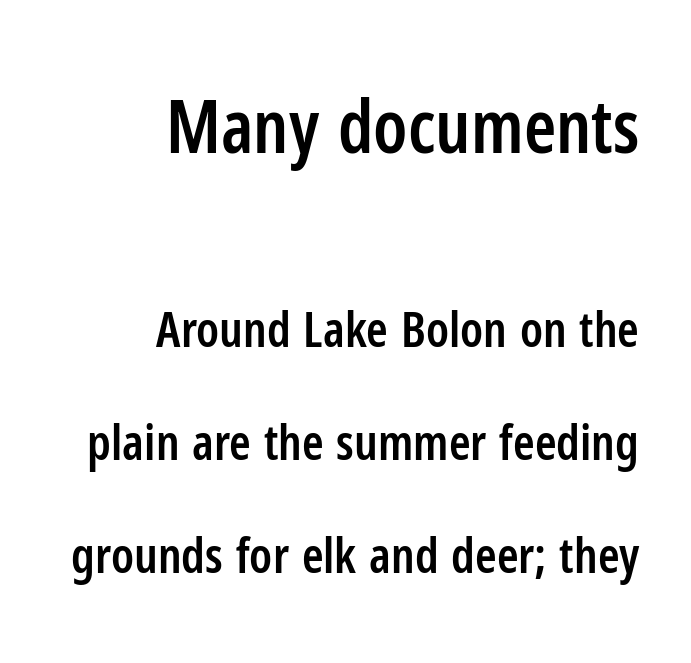
{"serif": "no", "italic": "no", "bold": "semi", "weight": "semibold", "width": "condensed", "stroke_contrast": "low", "x_height": "medium", "monospaced": "no", "underline": "no", "align": "right", "line_spacing": "loose", "line_spacing_ratio": 2.31, "letter_spacing": "normal", "letter_spacing_em": 0.0, "larger_block": "first", "size_ratio": 1.49, "glyph_px": 73}
